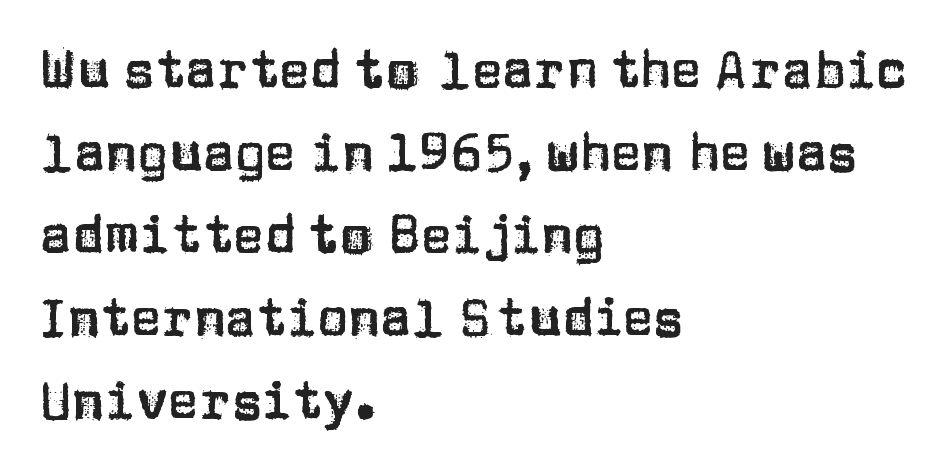
Q: Is the text italic (slanted)? A: No, it is upright.
Q: Is the typeface a serif or a sans-serif typeface? A: Sans-serif.
Q: Is the text underlined? A: No.
Q: How is the paragraph aligned? A: Left-aligned.
Q: Is the spacing between letters normal or unusually wide? A: Normal.
Q: Is the spacing between lines tight, normal or loose? A: Normal.
Q: Width (condensed, normal, or wide)? A: Normal.
Q: Stroke contrast? A: Low.
Q: x-height? A: Large.
Q: Monospaced? A: No.
